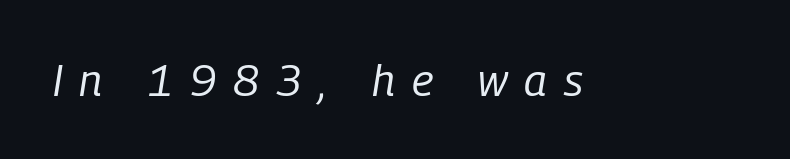
Q: Is the text bold? A: No.
Q: Is the text italic (slanted)? A: Yes, it leans right by about 9 degrees.
Q: Is the text underlined? A: No.
Q: Is the spacing between letters normal or unusually wide? A: Unusually wide.
Q: Width (condensed, normal, or wide)? A: Condensed.
Q: Stroke contrast? A: Low.
Q: x-height? A: Medium.
Q: Monospaced? A: No.
